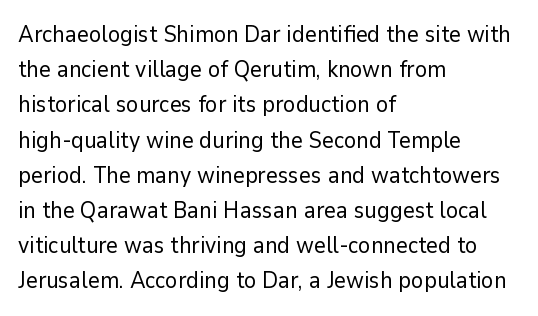
The image shows 23 px text type, upright; set left-aligned, normal line spacing (1.53x), normal letter spacing, not underlined.
